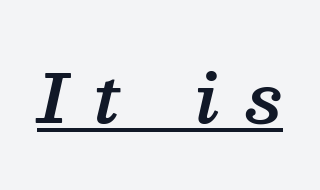
Typographically, this falls in the serif category. The passage shown is typed in a proportional face where columns would drift. Look at the tracking — it's clearly loosened, letters drifting apart. Tall strokes in this sample are angled rather than plumb.
